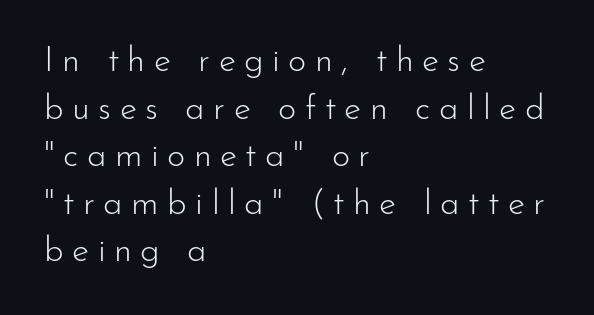
A light-to-regular cut is what we see here. Does extra space separate the letters? Yes, quite a lot of it. Character widths vary here, with narrow letters taking less room than wide ones. A typesetter would label this face a sans. Does the lettering tilt? It doesn't — this is upright.
